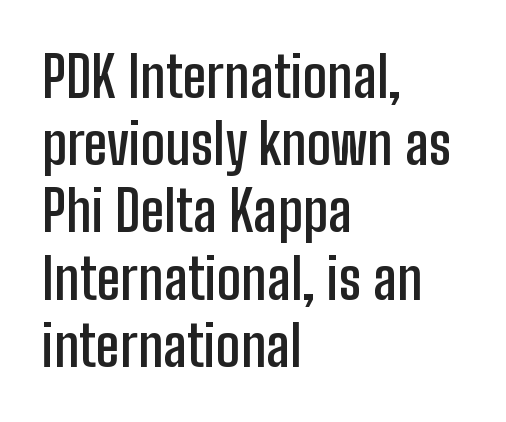
{"serif": "no", "italic": "no", "bold": "semi", "weight": "semibold", "width": "condensed", "stroke_contrast": "low", "x_height": "medium", "monospaced": "no", "underline": "no", "align": "left", "line_spacing_ratio": 1.2, "letter_spacing": "normal", "letter_spacing_em": 0.0, "glyph_px": 56}
